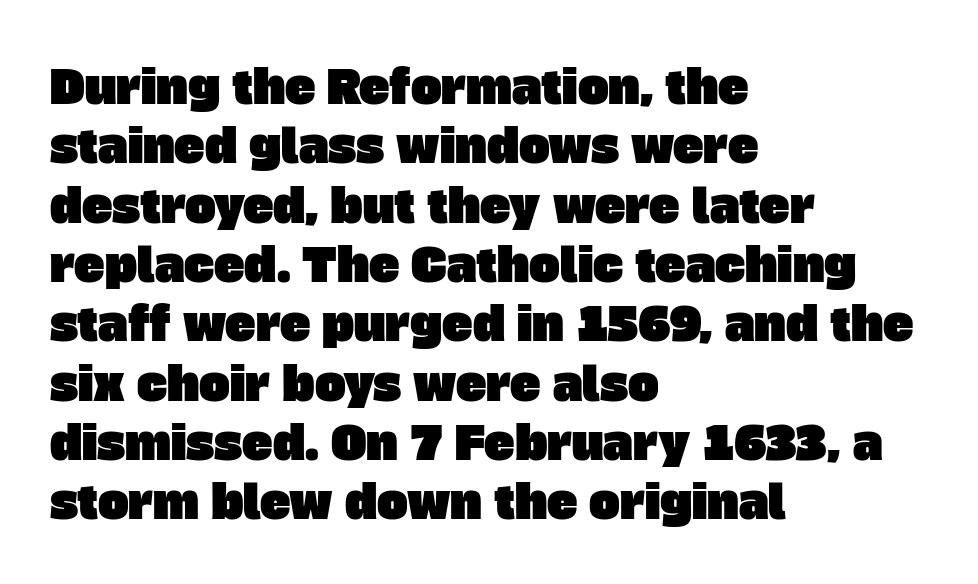
The image shows 46 px sans-serif type; set left-aligned, normal line spacing (1.29x), normal letter spacing, not underlined; low stroke contrast and a large x-height.
